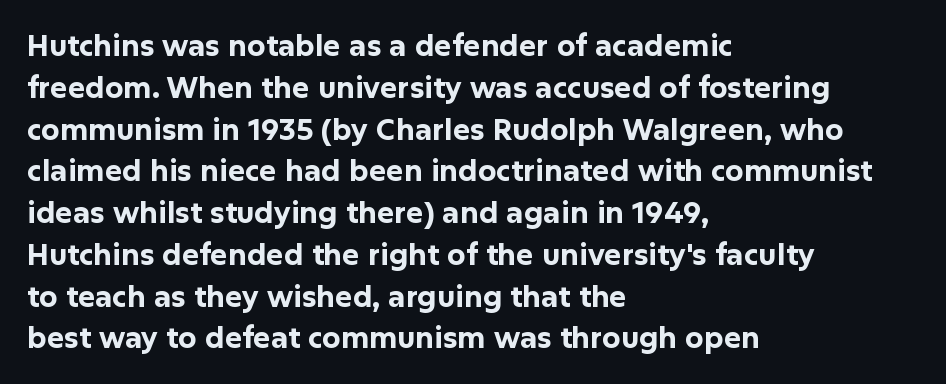
How would I describe the line gaps? Plain and ordinary. These lines are set flush left with a ragged right edge. A clean baseline with only descenders dipping below it. Every letter is thick-stroked: bold, no question.
